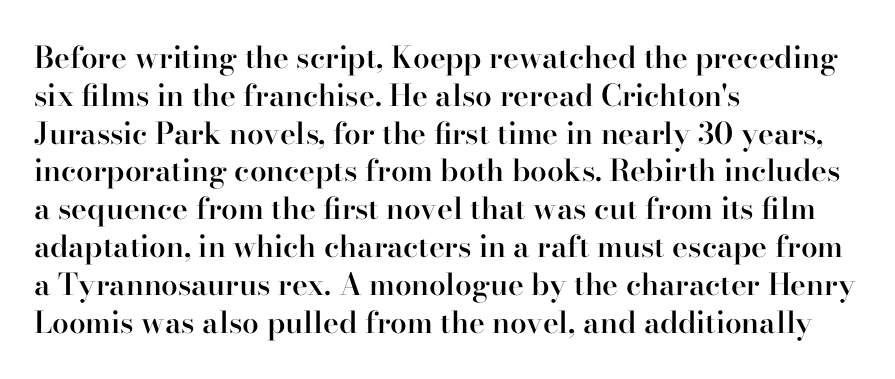
Q: Is the text bold? A: Semi-bold.
Q: Is the text italic (slanted)? A: No, it is upright.
Q: Is the typeface a serif or a sans-serif typeface? A: Serif.
Q: Is the text underlined? A: No.
Q: How is the paragraph aligned? A: Left-aligned.
Q: Is the spacing between letters normal or unusually wide? A: Normal.
Q: Is the spacing between lines tight, normal or loose? A: Normal.
Q: Width (condensed, normal, or wide)? A: Normal.
Q: Stroke contrast? A: High.
Q: x-height? A: Small.
Q: Monospaced? A: No.
